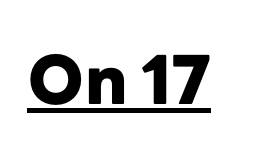
Looks like regular typesetting: each glyph gets only the width it needs. Is there any slant? The stems are plumb. You can see a thin bar hugging the bottom of the glyphs. A typesetter would label this face a sans. Every letter is thick-stroked: bold, no question.
